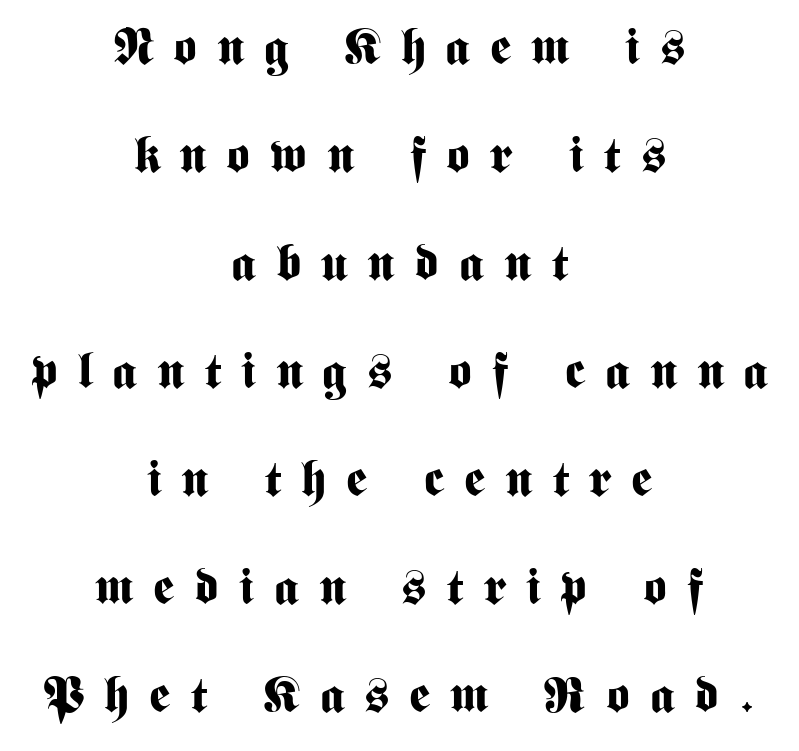
{"serif": "no", "italic": "no", "bold": "yes", "weight": "bold", "width": "condensed", "stroke_contrast": "medium", "x_height": "medium", "monospaced": "no", "underline": "no", "align": "center", "line_spacing": "loose", "line_spacing_ratio": 2.16, "letter_spacing": "wide", "letter_spacing_em": 0.4, "glyph_px": 50}
